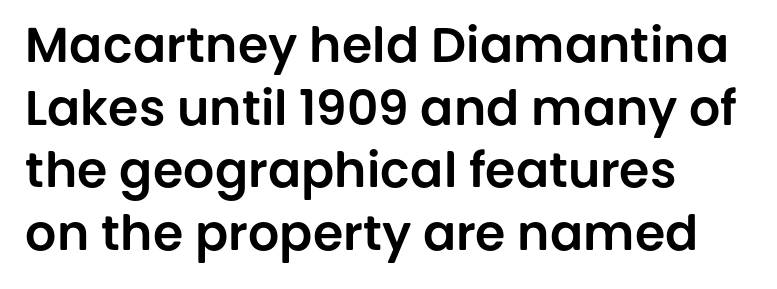
Q: Is the text italic (slanted)? A: No, it is upright.
Q: Is the typeface a serif or a sans-serif typeface? A: Sans-serif.
Q: Is the text underlined? A: No.
Q: How is the paragraph aligned? A: Left-aligned.
Q: Is the spacing between letters normal or unusually wide? A: Normal.
Q: Is the spacing between lines tight, normal or loose? A: Normal.
Q: Width (condensed, normal, or wide)? A: Normal.
Q: Stroke contrast? A: Low.
Q: x-height? A: Large.
Q: Monospaced? A: No.
